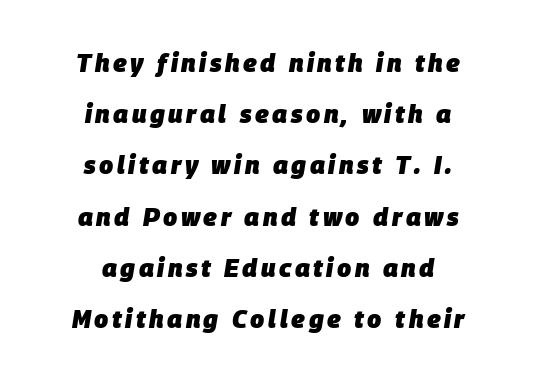
Does the lettering tilt? It does — this is italic. Plain, unruled lines of type. Horizontal alignment here is central, giving a formal, balanced look. This is heavy type, rendered in bold. How would I describe the line gaps? Wide and relaxed.
